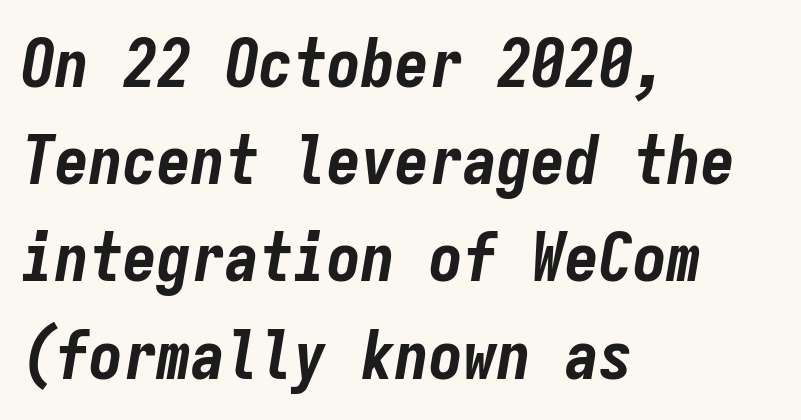
{"italic": "yes", "lean": "right", "slant_degrees": 9, "bold": "yes", "weight": "bold", "width": "condensed", "stroke_contrast": "low", "x_height": "medium", "monospaced": "yes", "underline": "no", "align": "left", "line_spacing": "normal", "line_spacing_ratio": 1.43, "letter_spacing": "normal", "letter_spacing_em": 0.0, "glyph_px": 68}
